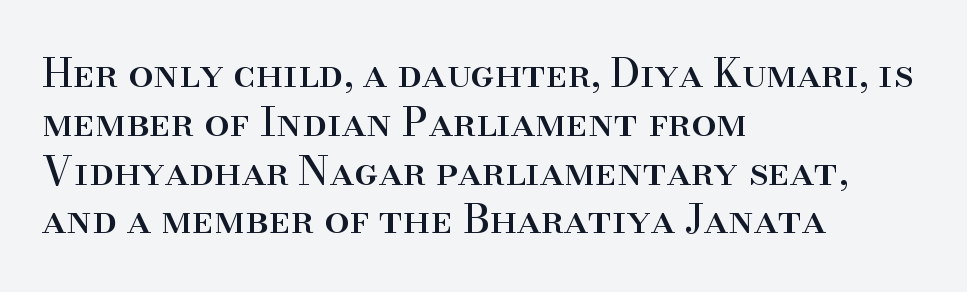
Q: Is the text italic (slanted)? A: No, it is upright.
Q: Is the typeface a serif or a sans-serif typeface? A: Serif.
Q: Is the text underlined? A: No.
Q: How is the paragraph aligned? A: Left-aligned.
Q: Is the spacing between letters normal or unusually wide? A: Normal.
Q: Width (condensed, normal, or wide)? A: Normal.
Q: Stroke contrast? A: High.
Q: x-height? A: Small.
Q: Monospaced? A: No.
